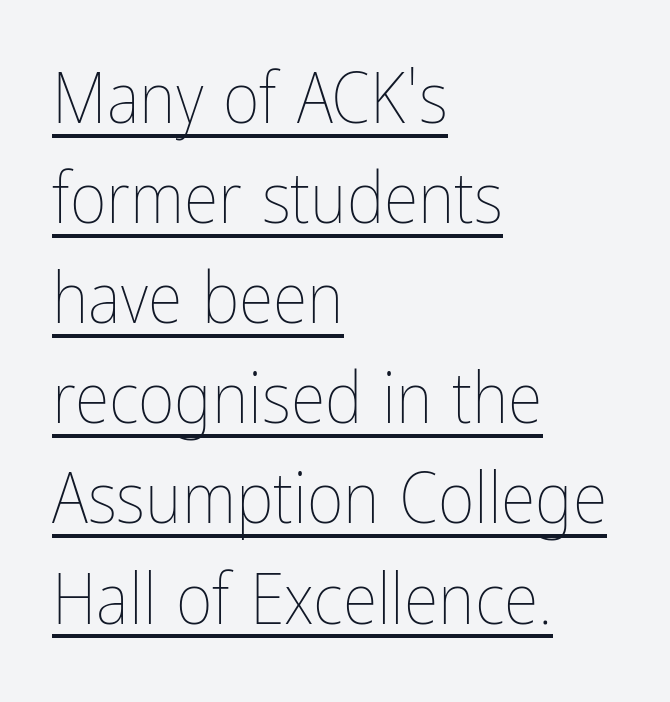
The image shows 71 px thin, condensed type, upright; set left-aligned, normal line spacing (1.41x), normal letter spacing, underlined; low stroke contrast and a medium x-height.
